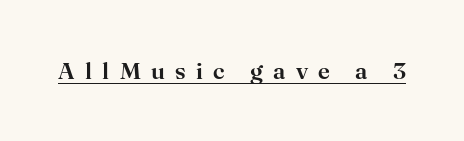
{"italic": "no", "underline": "yes", "letter_spacing": "wide", "letter_spacing_em": 0.43, "glyph_px": 24}
